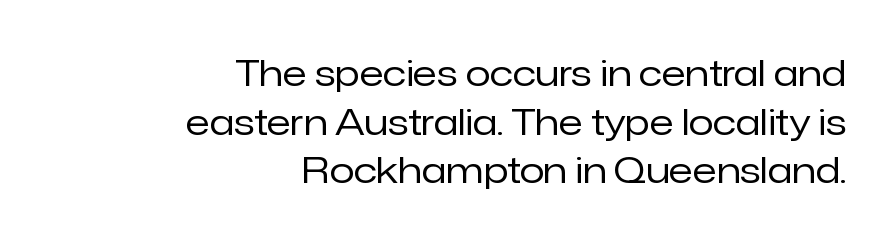
{"serif": "no", "italic": "no", "bold": "no", "weight": "regular", "width": "normal", "stroke_contrast": "low", "x_height": "medium", "monospaced": "no", "underline": "no", "align": "right", "line_spacing": "normal", "line_spacing_ratio": 1.35, "letter_spacing": "normal", "letter_spacing_em": 0.0, "glyph_px": 36}
